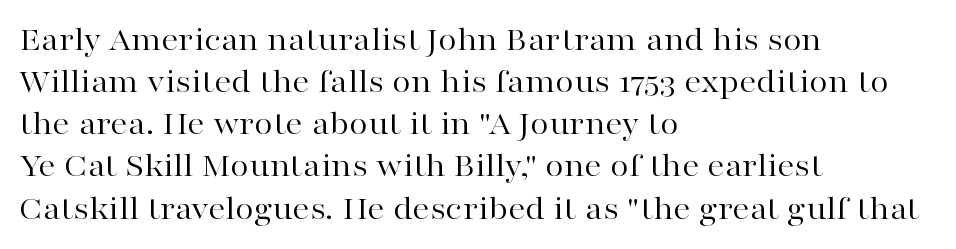
{"serif": "yes", "italic": "no", "bold": "no", "weight": "regular", "width": "wide", "stroke_contrast": "high", "x_height": "medium", "monospaced": "no", "underline": "no", "align": "left", "line_spacing_ratio": 1.24, "letter_spacing": "normal", "letter_spacing_em": 0.0, "glyph_px": 34}
